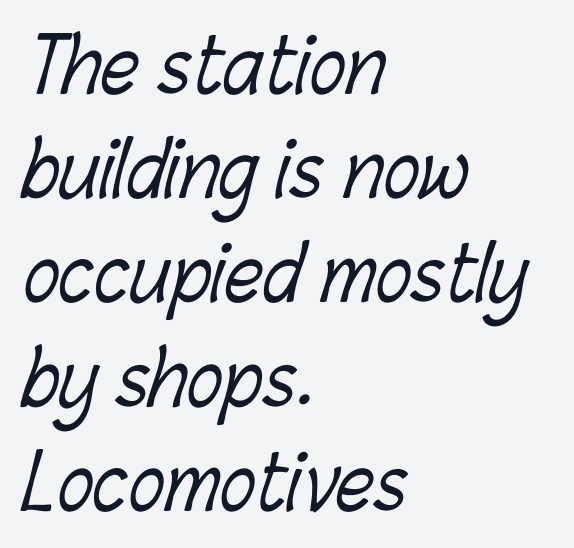
{"bold": "no", "weight": "light", "width": "condensed", "stroke_contrast": "low", "x_height": "medium", "monospaced": "no", "underline": "no", "align": "left", "line_spacing": "normal", "line_spacing_ratio": 1.39, "letter_spacing": "normal", "letter_spacing_em": 0.0, "glyph_px": 75}
